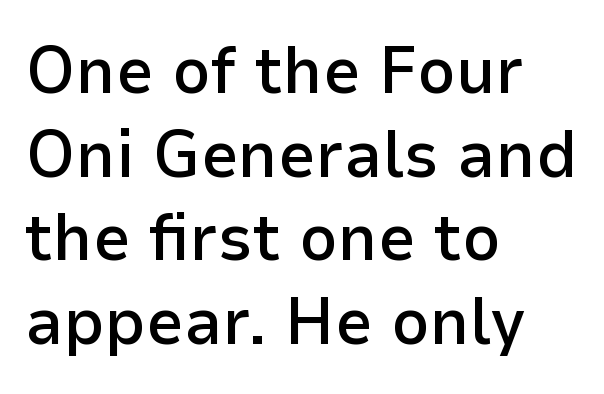
Underline: absent. The compositor pushed each line to the left boundary. Emphasis by weight is partial: semibold. Proportional: the letters do not fall into vertical columns.
